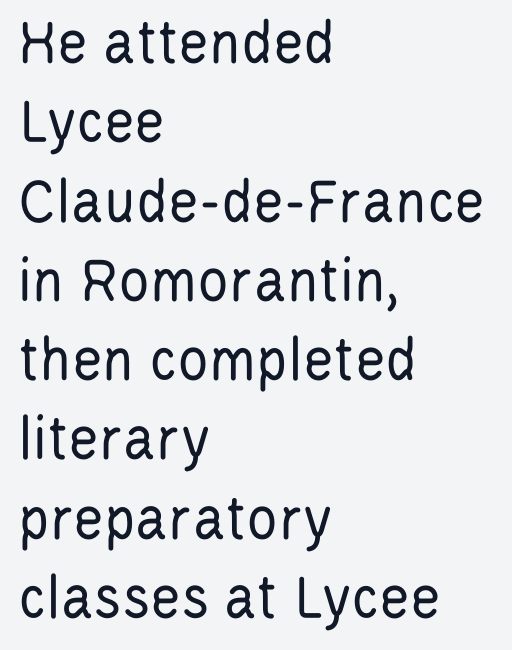
The image shows 65 px regular-weight, condensed sans-serif type, upright; set left-aligned, line spacing 1.22x, normal letter spacing, not underlined; low stroke contrast and a large x-height.
